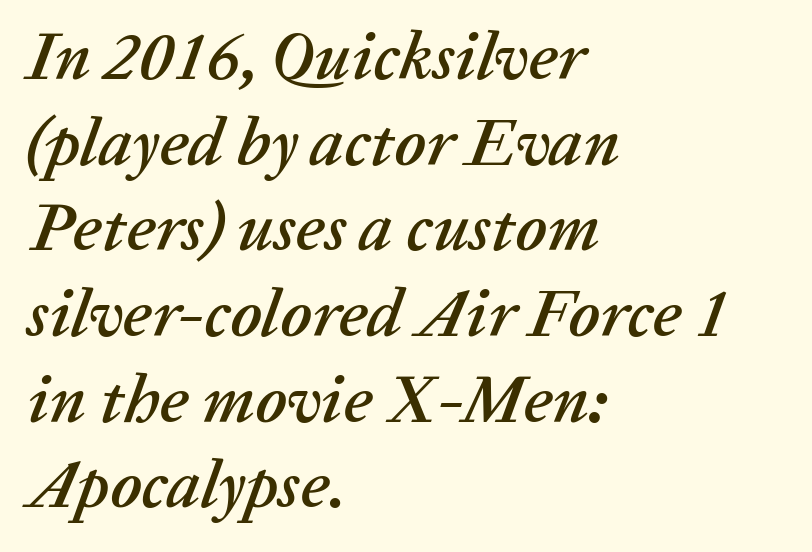
The lines sit at an ordinary, default distance from one another. Alignment: flush left. In terms of posture, this sample is oblique. Any mark beneath the type? The region is blank. Observe the ordinary spacing: letters are neighbours, not strangers.
